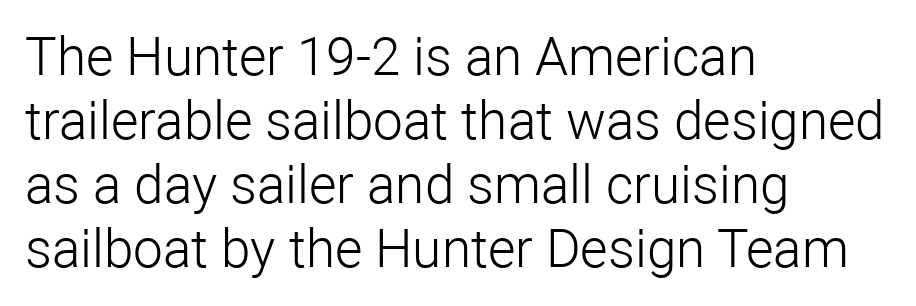
Q: Is the text bold? A: No.
Q: Is the text italic (slanted)? A: No, it is upright.
Q: Is the typeface a serif or a sans-serif typeface? A: Sans-serif.
Q: Is the text underlined? A: No.
Q: How is the paragraph aligned? A: Left-aligned.
Q: Is the spacing between letters normal or unusually wide? A: Normal.
Q: Width (condensed, normal, or wide)? A: Normal.
Q: Stroke contrast? A: Low.
Q: x-height? A: Medium.
Q: Monospaced? A: No.
